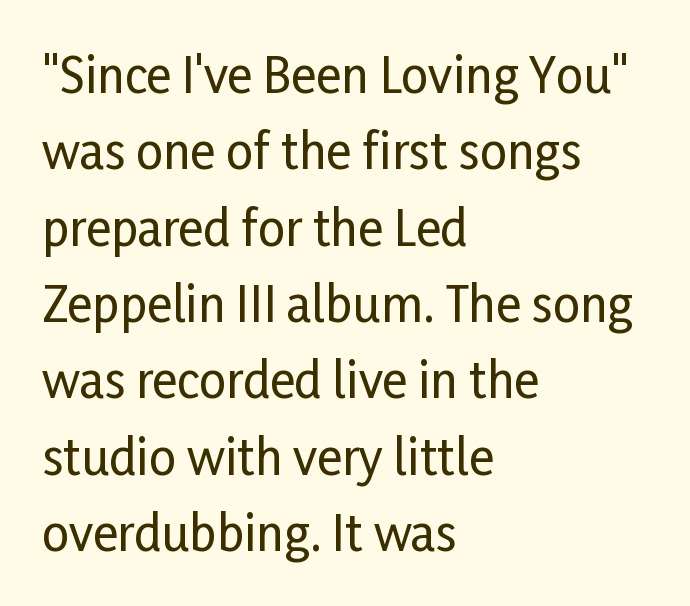
The letters stand upright; this is a roman face. Looks like regular typesetting: each glyph gets only the width it needs. Check where the strokes stop: nothing finishes them off — pure sans. The rendering anchors every line to the left-hand side. Each new line begins a customary step beneath the previous one. A clean baseline with only descenders dipping below it.
